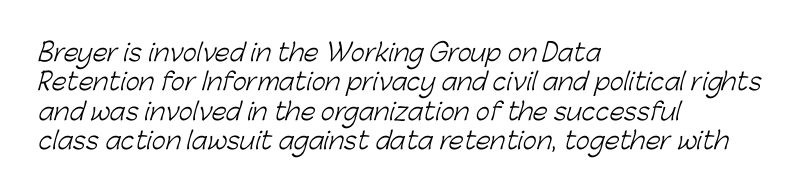
{"bold": "no", "underline": "no", "align": "left", "line_spacing_ratio": 1.22, "letter_spacing": "normal", "letter_spacing_em": 0.0, "glyph_px": 24}
